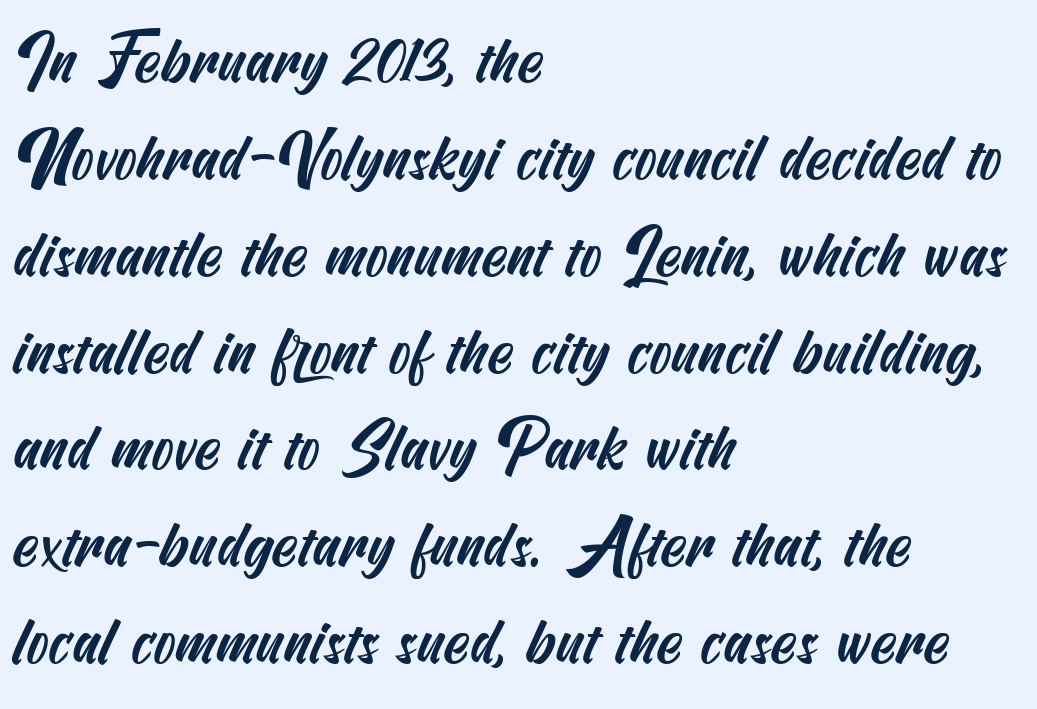
Q: Is the typeface a serif or a sans-serif typeface? A: Sans-serif.
Q: Is the text underlined? A: No.
Q: How is the paragraph aligned? A: Left-aligned.
Q: Is the spacing between letters normal or unusually wide? A: Normal.
Q: Is the spacing between lines tight, normal or loose? A: Normal.
Q: Width (condensed, normal, or wide)? A: Condensed.
Q: Stroke contrast? A: Medium.
Q: x-height? A: Small.
